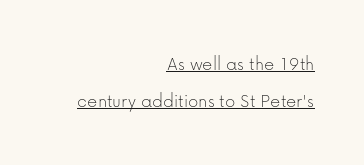
Does the lettering tilt? It doesn't — this is upright. Caption: multi-line text, flush right, ragged left. The face looks like a standard text weight, possibly lighter. Glyph-to-glyph distance matches everyday printed text. Like a heading marked for emphasis, these lines bear an underscore.
